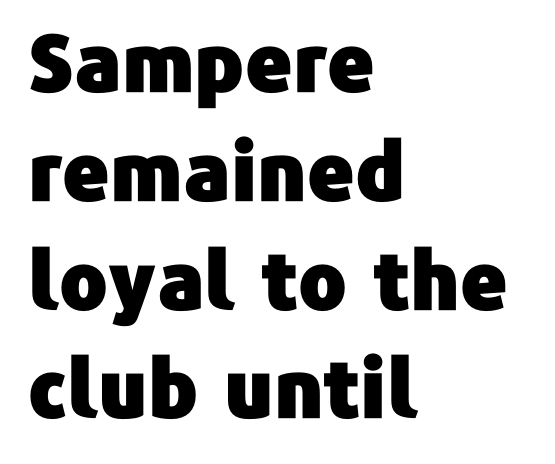
The image shows 80 px sans-serif type, upright; set left-aligned, normal line spacing (1.36x), normal letter spacing, not underlined; low stroke contrast and a medium x-height.
